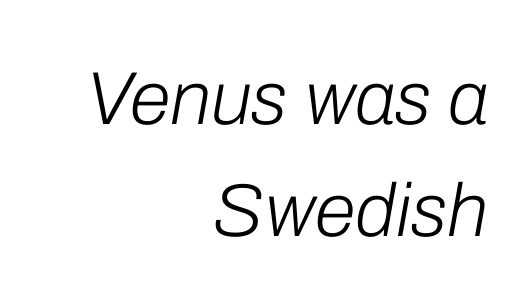
The image shows 75 px light type, italic (leaning right); set right-aligned, normal line spacing (1.49x), normal letter spacing, not underlined; low stroke contrast and a medium x-height.
